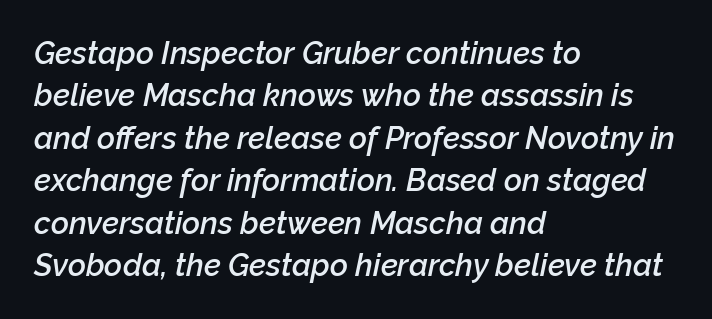
Q: Is the text bold? A: Semi-bold.
Q: Is the text italic (slanted)? A: Yes, it leans right by about 12 degrees.
Q: Is the text underlined? A: No.
Q: How is the paragraph aligned? A: Left-aligned.
Q: Is the spacing between letters normal or unusually wide? A: Normal.
Q: Is the spacing between lines tight, normal or loose? A: Normal.
Q: Width (condensed, normal, or wide)? A: Normal.
Q: Stroke contrast? A: Low.
Q: x-height? A: Medium.
Q: Monospaced? A: No.
